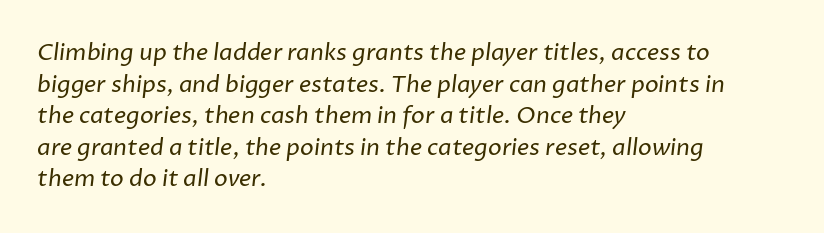
Nothing heavy about these letters — not bold at all. You could call the tracking neutral — neither tight nor loose. Is there much room between lines? A standard amount, neither cramped nor airy. Horizontally, the lines are justified to the leading edge only.
